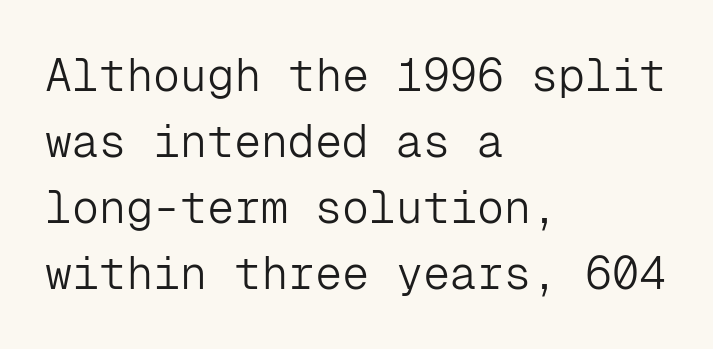
{"serif": "no", "italic": "no", "bold": "no", "weight": "light", "width": "normal", "stroke_contrast": "low", "x_height": "medium", "monospaced": "yes", "underline": "no", "align": "left", "line_spacing": "normal", "line_spacing_ratio": 1.47, "letter_spacing": "normal", "letter_spacing_em": 0.0, "glyph_px": 45}
